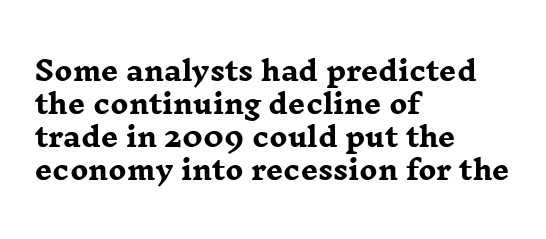
The image shows 27 px bold type, upright; set left-aligned, line spacing 1.22x, normal letter spacing, not underlined.
